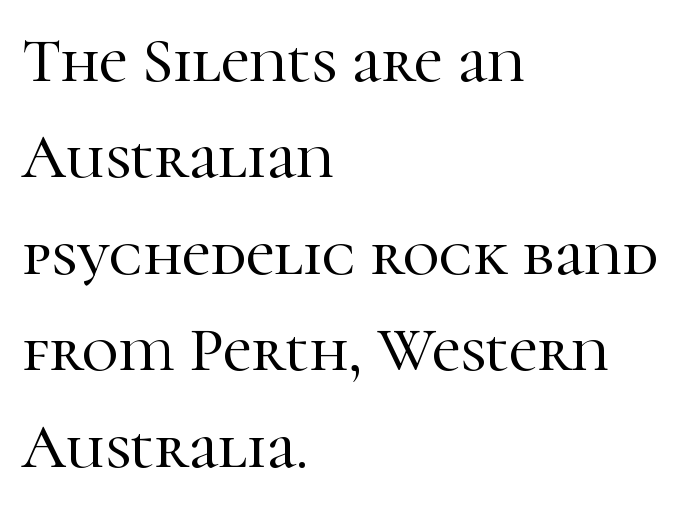
{"serif": "yes", "italic": "no", "width": "normal", "stroke_contrast": "high", "x_height": "medium", "monospaced": "no", "underline": "no", "align": "left", "line_spacing": "normal", "line_spacing_ratio": 1.53, "letter_spacing": "normal", "letter_spacing_em": 0.0, "glyph_px": 63}
